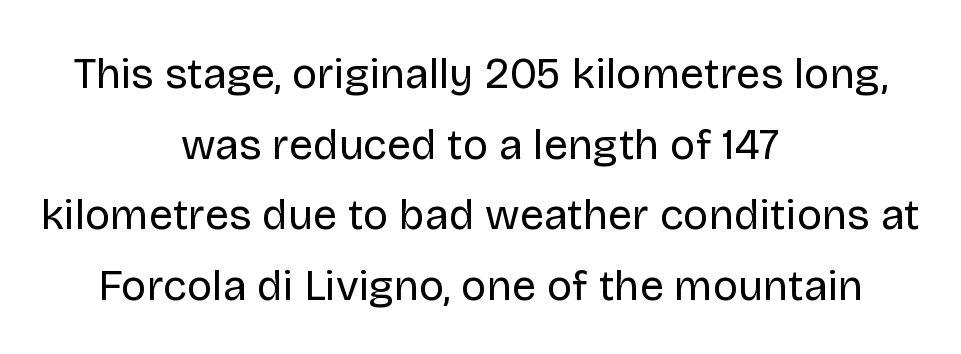
Q: Is the text bold? A: No.
Q: Is the text italic (slanted)? A: No, it is upright.
Q: Is the typeface a serif or a sans-serif typeface? A: Sans-serif.
Q: Is the text underlined? A: No.
Q: How is the paragraph aligned? A: Centered.
Q: Is the spacing between letters normal or unusually wide? A: Normal.
Q: Is the spacing between lines tight, normal or loose? A: Normal.
Q: Width (condensed, normal, or wide)? A: Normal.
Q: Stroke contrast? A: Low.
Q: x-height? A: Large.
Q: Monospaced? A: No.
